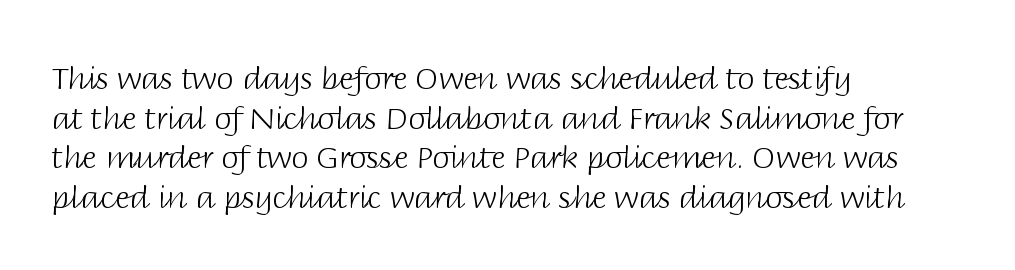
Q: Is the text bold? A: No.
Q: Is the text italic (slanted)? A: No, it is upright.
Q: Is the typeface a serif or a sans-serif typeface? A: Sans-serif.
Q: Is the text underlined? A: No.
Q: How is the paragraph aligned? A: Left-aligned.
Q: Is the spacing between letters normal or unusually wide? A: Normal.
Q: Is the spacing between lines tight, normal or loose? A: Normal.
Q: Width (condensed, normal, or wide)? A: Normal.
Q: Stroke contrast? A: Low.
Q: x-height? A: Large.
Q: Monospaced? A: No.
